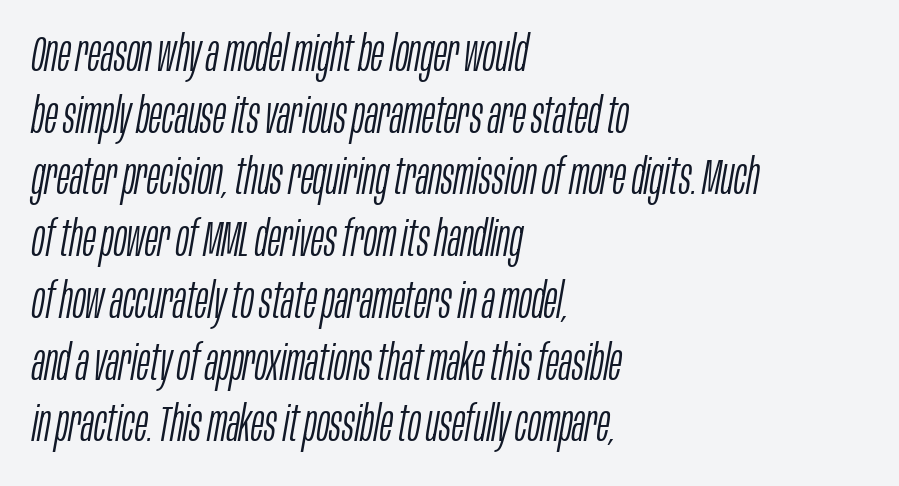
Q: Is the text bold? A: No.
Q: Is the text italic (slanted)? A: Yes, it leans right by about 10 degrees.
Q: Is the text underlined? A: No.
Q: How is the paragraph aligned? A: Left-aligned.
Q: Is the spacing between letters normal or unusually wide? A: Normal.
Q: Is the spacing between lines tight, normal or loose? A: Normal.
Q: Width (condensed, normal, or wide)? A: Condensed.
Q: Stroke contrast? A: Low.
Q: x-height? A: Large.
Q: Monospaced? A: No.
